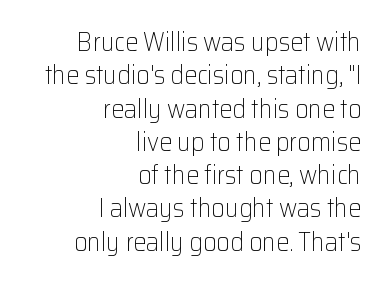
This rendering leaves character spacing at its baseline value. The typesetter chose a ragged-left arrangement here. The rows are spaced the way most documents space them. Check the space under the baseline: it is left empty. Is the type heavy? It reads as light-to-regular instead. Tall strokes in this sample are plumb rather than angled.
